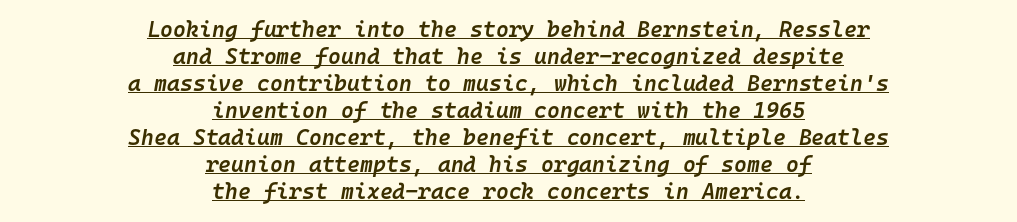
{"italic": "yes", "lean": "right", "slant_degrees": 10, "bold": "semi", "underline": "yes", "align": "center", "line_spacing_ratio": 1.23, "letter_spacing": "normal", "letter_spacing_em": 0.0, "glyph_px": 22}
